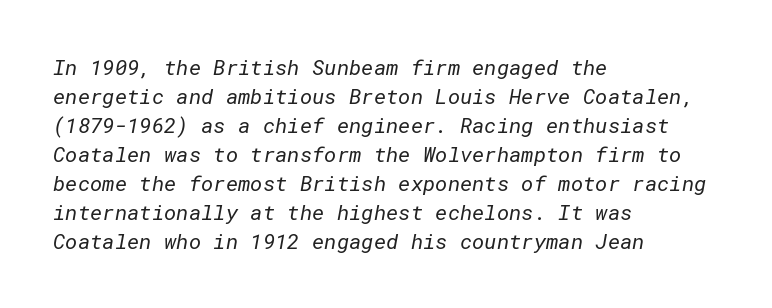
Q: Is the text bold? A: No.
Q: Is the text underlined? A: No.
Q: How is the paragraph aligned? A: Left-aligned.
Q: Is the spacing between letters normal or unusually wide? A: Normal.
Q: Is the spacing between lines tight, normal or loose? A: Normal.
